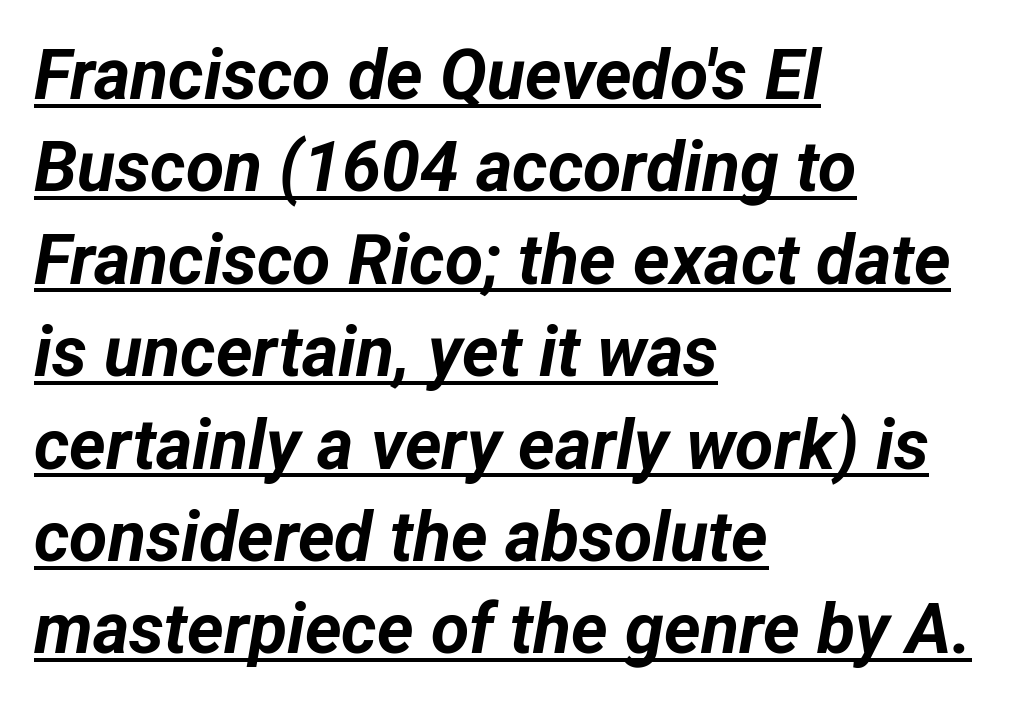
{"italic": "yes", "lean": "right", "slant_degrees": 12, "bold": "yes", "weight": "bold", "width": "normal", "stroke_contrast": "low", "x_height": "medium", "monospaced": "no", "underline": "yes", "align": "left", "line_spacing": "normal", "line_spacing_ratio": 1.32, "letter_spacing": "normal", "letter_spacing_em": 0.0, "glyph_px": 70}
